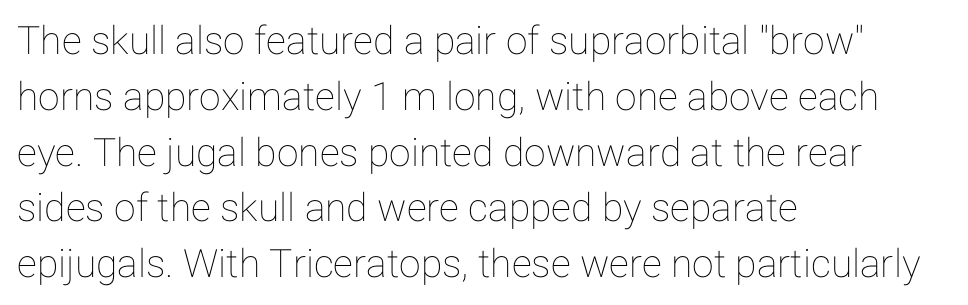
Q: Is the text italic (slanted)? A: No, it is upright.
Q: Is the text underlined? A: No.
Q: How is the paragraph aligned? A: Left-aligned.
Q: Is the spacing between letters normal or unusually wide? A: Normal.
Q: Is the spacing between lines tight, normal or loose? A: Normal.
Q: Width (condensed, normal, or wide)? A: Normal.
Q: Stroke contrast? A: Low.
Q: x-height? A: Medium.
Q: Monospaced? A: No.
